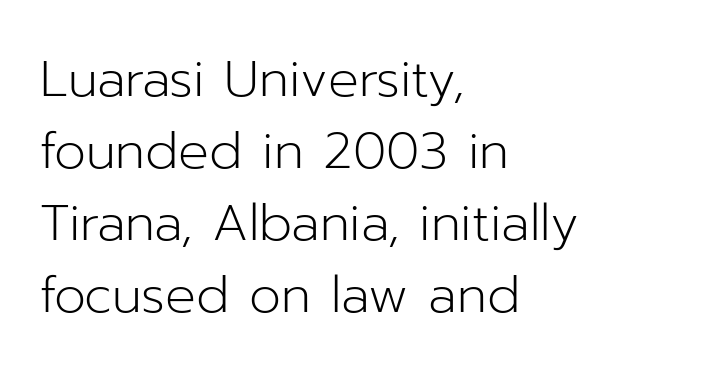
This is roman type, the default non-slanted kind. A typesetter would call this leading conventional body-copy spacing. Students, note that the glyphs here touch the page at normal intervals. The glyphs in this specimen are sans serif.
